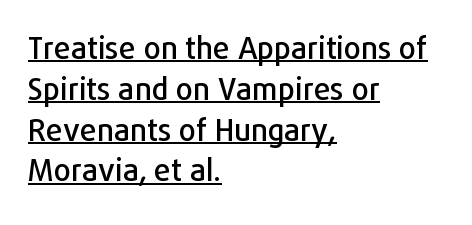
Look at the tracking — it's just the regular setting, nothing added. This sample carries an underscore along the baseline area. The passage is arranged the way most books set body copy — flush left. The glyphs in this specimen are sans serif.
